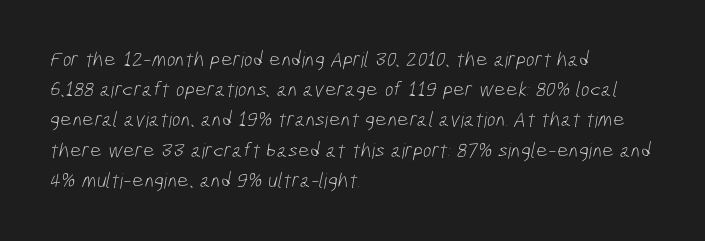
{"bold": "no", "underline": "no", "align": "left", "line_spacing": "normal", "line_spacing_ratio": 1.44, "letter_spacing": "normal", "letter_spacing_em": 0.0, "glyph_px": 21}
